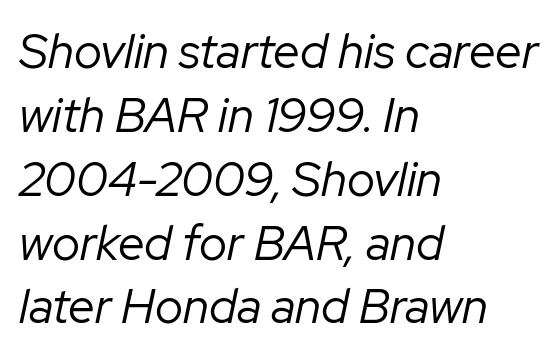
Look at the tracking — it's just the regular setting, nothing added. Horizontally, the lines are justified to the leading edge only. Compared with a typical body face, this is equally light or lighter still. Note the varied advance widths — an 'i' is clearly narrower than an 'm'.
